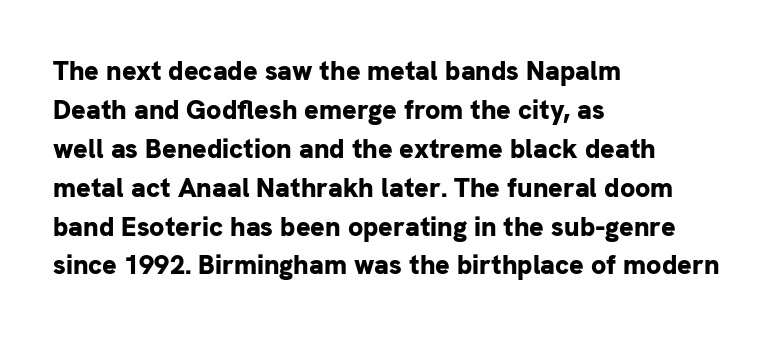
The image shows 27 px bold type, upright; set left-aligned, normal line spacing (1.44x), normal letter spacing, not underlined.
